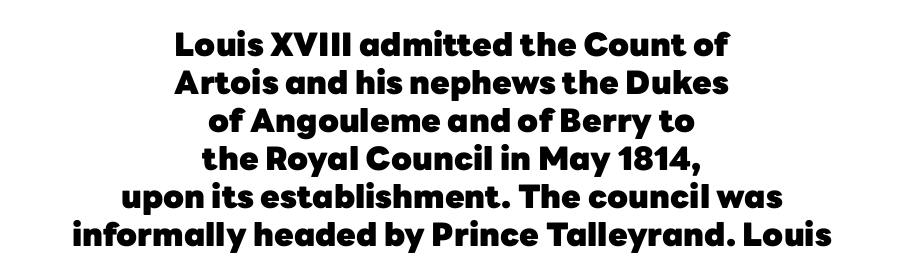
Italic: no, the glyphs are upright roman. A typesetter would call this proportional, since set widths differ per character. The text was rendered using a sans face with plain stroke endings. Is the letter spacing exaggerated? No — it looks like the ordinary default. Heavy-handed strokes throughout: this text is bold. The area under the type is left untouched.
